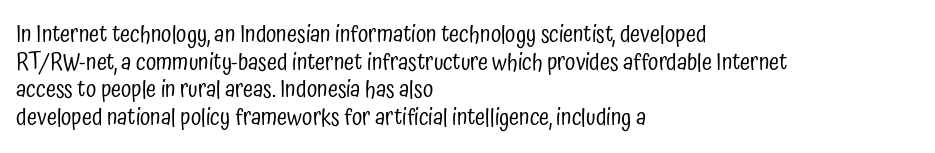
Q: Is the text bold? A: No.
Q: Is the text italic (slanted)? A: No, it is upright.
Q: Is the text underlined? A: No.
Q: How is the paragraph aligned? A: Left-aligned.
Q: Is the spacing between letters normal or unusually wide? A: Normal.
